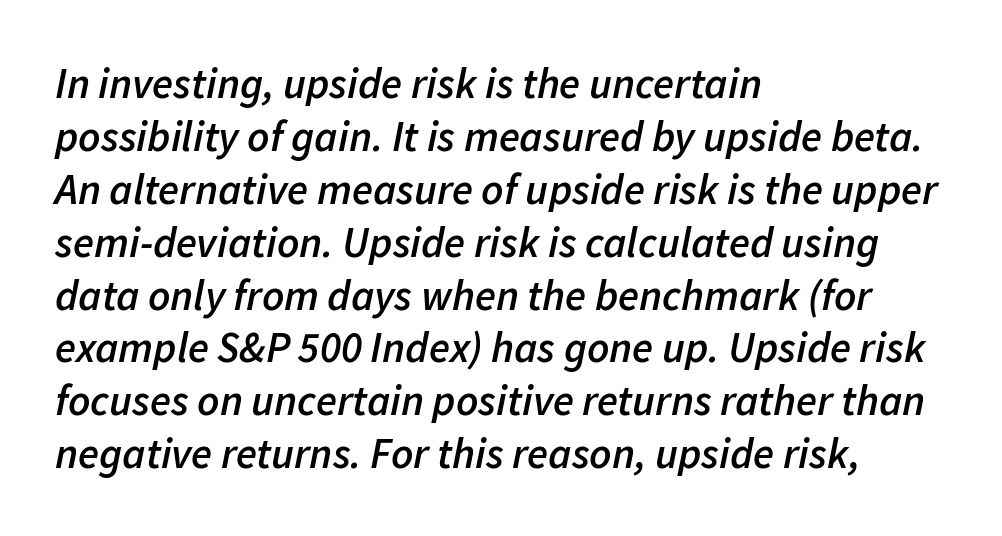
{"italic": "yes", "lean": "right", "slant_degrees": 11, "bold": "semi", "weight": "semibold", "width": "normal", "stroke_contrast": "low", "x_height": "medium", "monospaced": "no", "underline": "no", "align": "left", "line_spacing_ratio": 1.23, "letter_spacing": "normal", "letter_spacing_em": 0.0, "glyph_px": 43}
